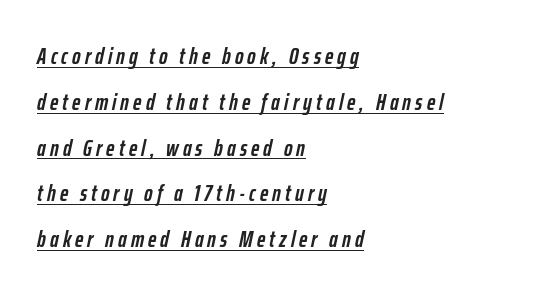
{"italic": "yes", "lean": "right", "slant_degrees": 12, "bold": "yes", "underline": "yes", "align": "left", "line_spacing": "loose", "line_spacing_ratio": 1.99, "glyph_px": 23}
